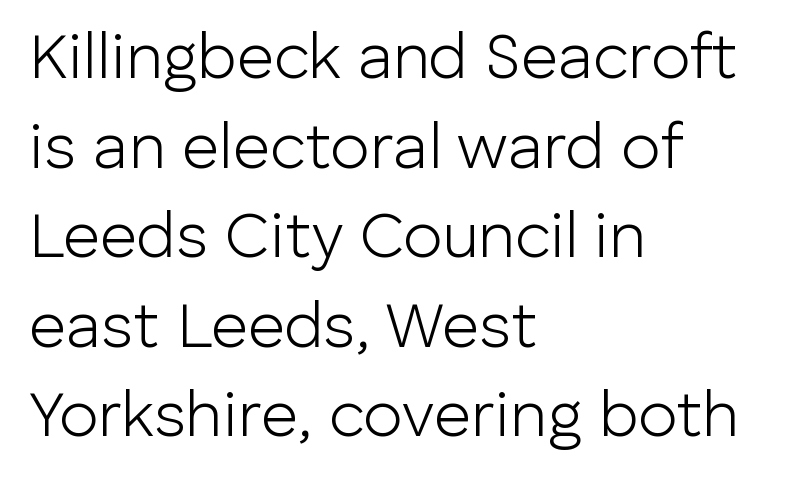
The image shows 64 px light sans-serif type, upright; set left-aligned, normal line spacing (1.4x), normal letter spacing, not underlined; low stroke contrast and a medium x-height.
